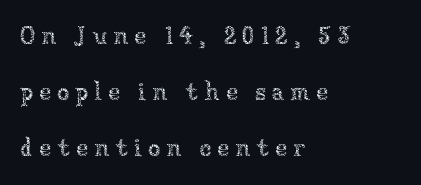
Q: Is the text bold? A: No.
Q: Is the text italic (slanted)? A: No, it is upright.
Q: Is the text underlined? A: No.
Q: How is the paragraph aligned? A: Left-aligned.
Q: Is the spacing between letters normal or unusually wide? A: Unusually wide.
Q: Is the spacing between lines tight, normal or loose? A: Loose.
